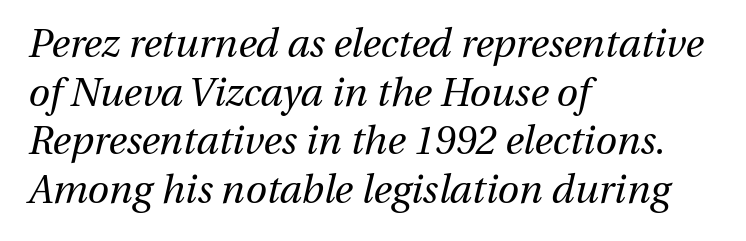
{"italic": "yes", "lean": "right", "slant_degrees": 13, "bold": "no", "weight": "regular", "width": "normal", "stroke_contrast": "medium", "x_height": "medium", "monospaced": "no", "underline": "no", "align": "left", "line_spacing": "normal", "line_spacing_ratio": 1.25, "letter_spacing": "normal", "letter_spacing_em": 0.0, "glyph_px": 39}
